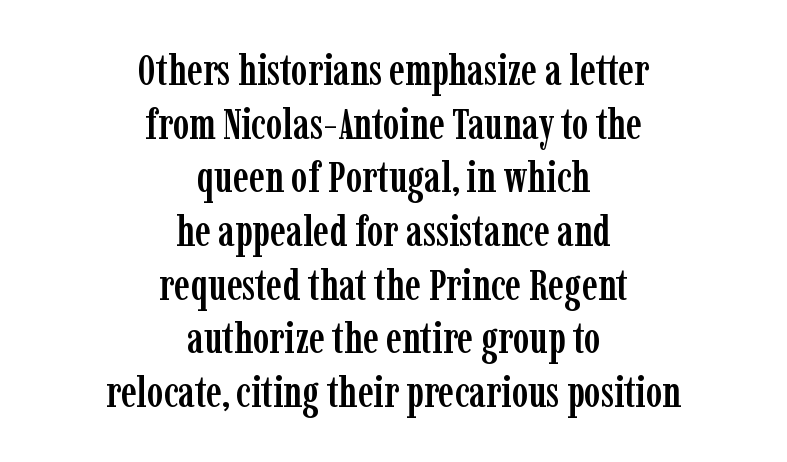
{"serif": "yes", "italic": "no", "width": "condensed", "stroke_contrast": "low", "x_height": "medium", "monospaced": "no", "underline": "no", "align": "center", "line_spacing_ratio": 1.22, "letter_spacing": "normal", "letter_spacing_em": 0.0, "glyph_px": 44}
